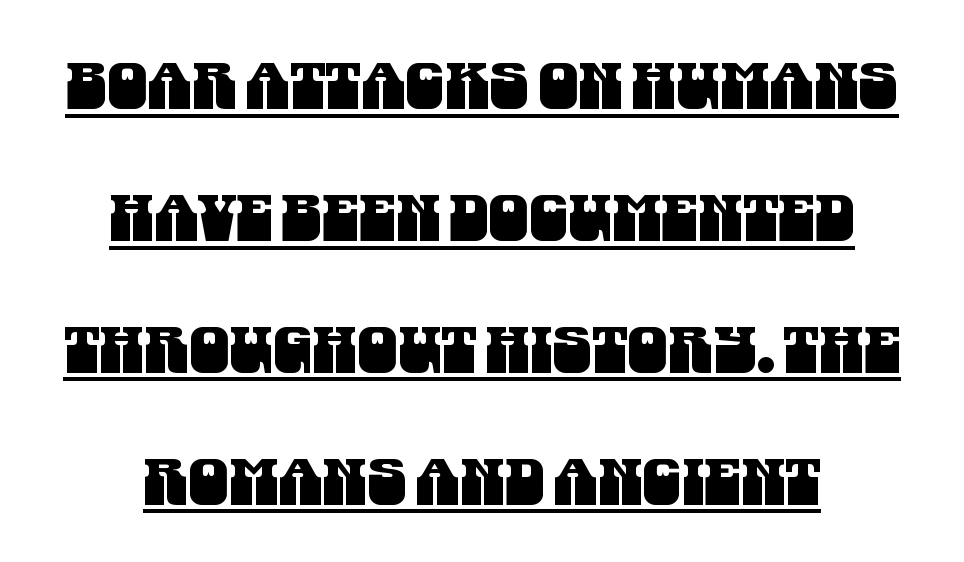
The image shows 64 px condensed sans-serif type; set centered, loose line spacing (2.06x), normal letter spacing, underlined; medium stroke contrast and a large x-height.
